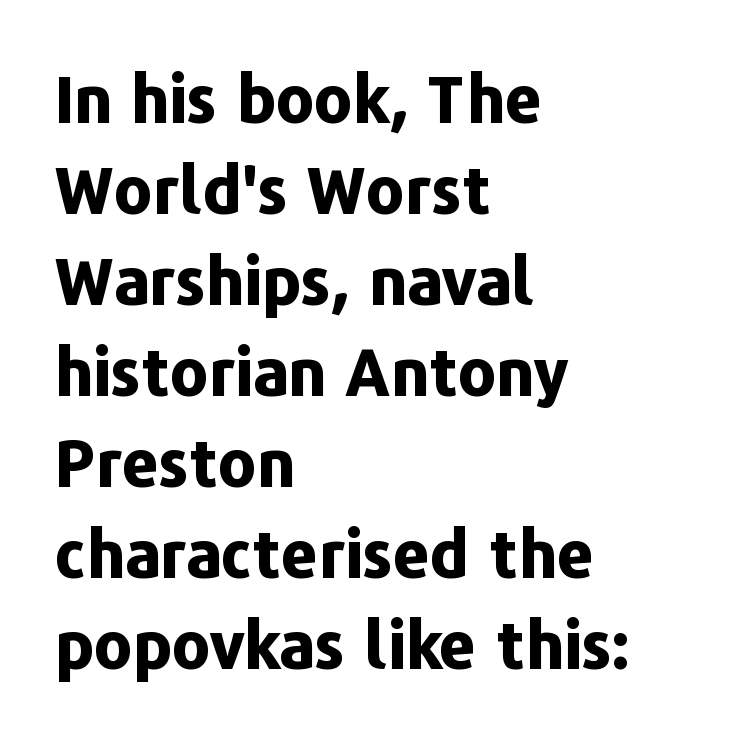
Q: Is the text bold? A: Yes.
Q: Is the text italic (slanted)? A: No, it is upright.
Q: Is the typeface a serif or a sans-serif typeface? A: Sans-serif.
Q: Is the text underlined? A: No.
Q: How is the paragraph aligned? A: Left-aligned.
Q: Is the spacing between letters normal or unusually wide? A: Normal.
Q: Is the spacing between lines tight, normal or loose? A: Normal.
Q: Width (condensed, normal, or wide)? A: Normal.
Q: Stroke contrast? A: Low.
Q: x-height? A: Medium.
Q: Monospaced? A: No.
